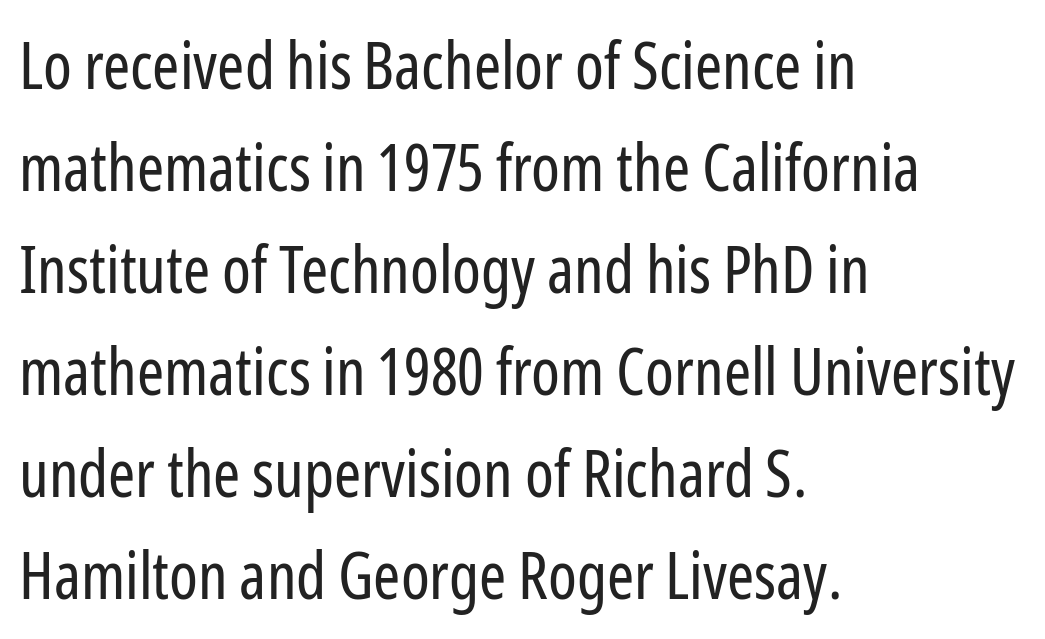
Letterform terminals end flat and unadorned throughout the passage. Look at the tracking — it's just the regular setting, nothing added. Plain, unruled lines of type. Every row of glyphs begins at an identical x-position on the left. Baseline-to-baseline distance is the conventional proportion of letter height.
